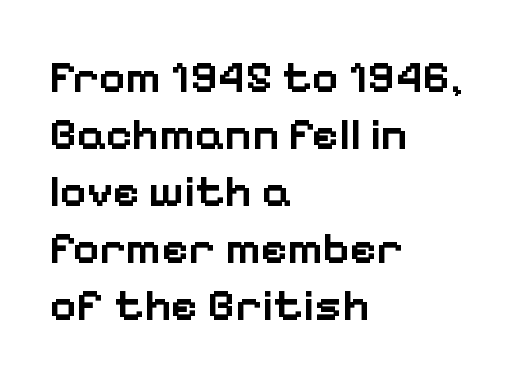
{"serif": "no", "italic": "no", "bold": "semi", "weight": "semibold", "width": "normal", "stroke_contrast": "low", "x_height": "medium", "monospaced": "no", "underline": "no", "align": "left", "line_spacing_ratio": 1.24, "letter_spacing": "normal", "letter_spacing_em": 0.0, "glyph_px": 46}
